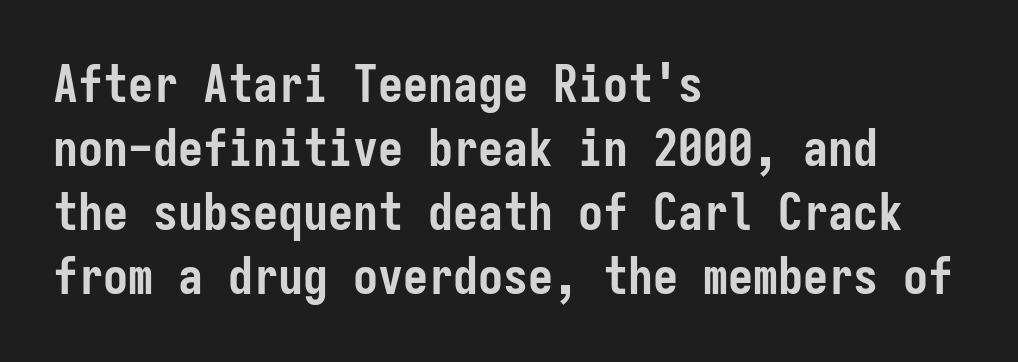
{"serif": "no", "italic": "no", "bold": "yes", "weight": "semibold", "width": "condensed", "stroke_contrast": "low", "x_height": "medium", "monospaced": "yes", "underline": "no", "align": "left", "line_spacing": "normal", "line_spacing_ratio": 1.28, "letter_spacing": "normal", "letter_spacing_em": 0.0, "glyph_px": 50}
